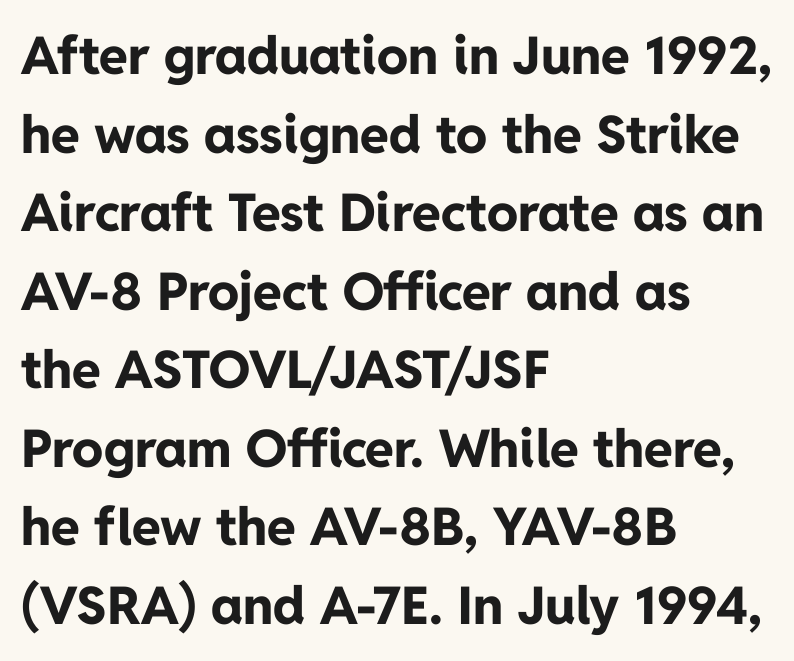
This sample keeps an unexceptional amount of space between lines. Teacher's note: observe the even left margin — that is flush-left alignment. These lines carry a lot of weight — the face is fully bold. Is this a sans? Yes — the strokes have no serifs. Quick note: underline off. What stands out about the letter spacing? Nothing — it is the standard amount.
